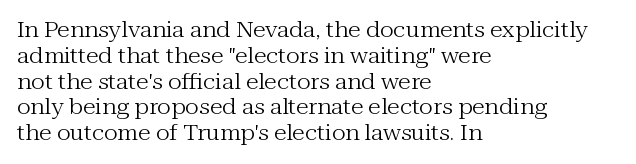
{"italic": "no", "bold": "no", "underline": "no", "align": "left", "line_spacing_ratio": 1.23, "letter_spacing": "normal", "letter_spacing_em": 0.0, "glyph_px": 21}
